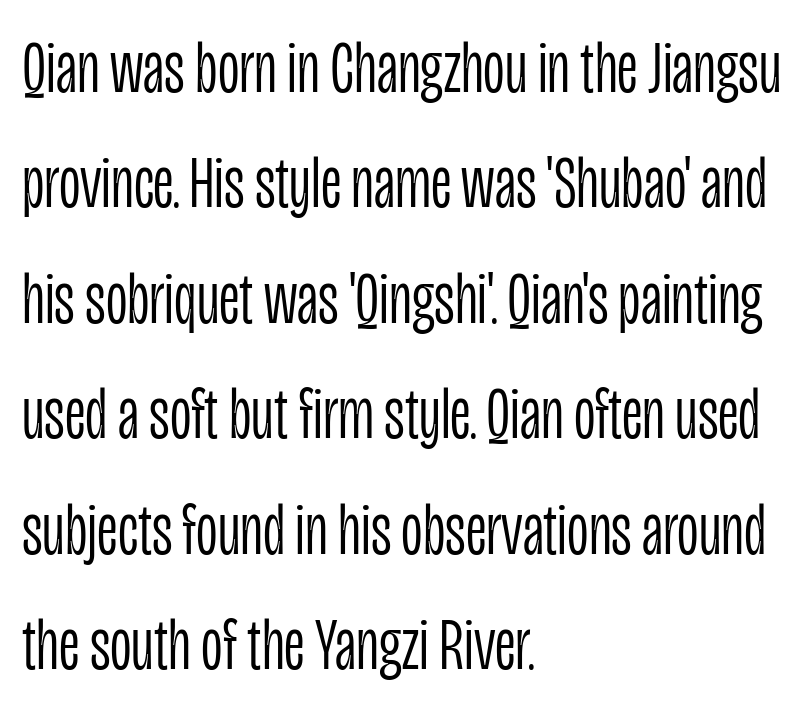
The image shows 75 px light, condensed sans-serif type, upright; set left-aligned, normal line spacing (1.54x), normal letter spacing, not underlined; low stroke contrast and a large x-height.
